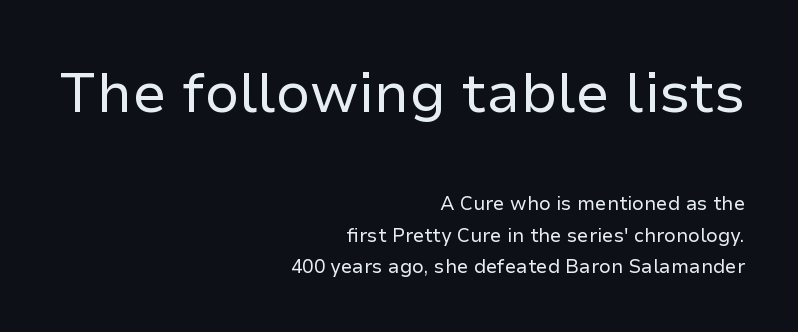
Q: Is the text bold? A: No.
Q: Is the text italic (slanted)? A: No, it is upright.
Q: Is the typeface a serif or a sans-serif typeface? A: Sans-serif.
Q: Is the text underlined? A: No.
Q: How is the paragraph aligned? A: Right-aligned.
Q: Is the spacing between letters normal or unusually wide? A: Normal.
Q: Is the spacing between lines tight, normal or loose? A: Normal.
Q: Which block of text is set in a larger size, the first (top) or the second (bottom)? A: The first (top) one.
Q: Width (condensed, normal, or wide)? A: Normal.
Q: Stroke contrast? A: Low.
Q: x-height? A: Medium.
Q: Monospaced? A: No.
